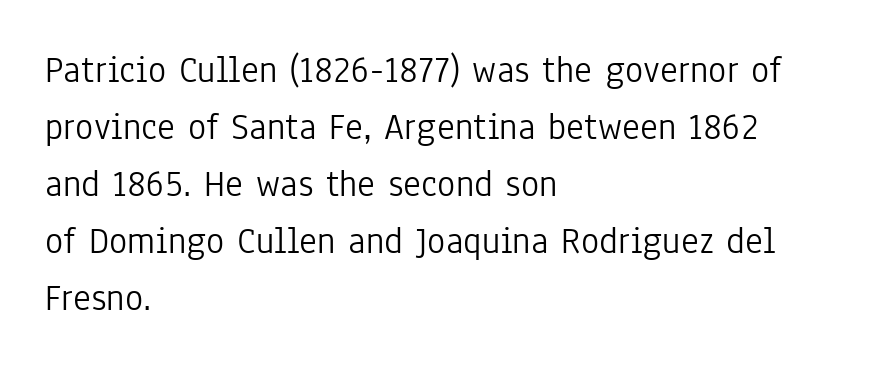
Q: Is the text bold? A: No.
Q: Is the text italic (slanted)? A: No, it is upright.
Q: Is the typeface a serif or a sans-serif typeface? A: Sans-serif.
Q: Is the text underlined? A: No.
Q: How is the paragraph aligned? A: Left-aligned.
Q: Is the spacing between letters normal or unusually wide? A: Normal.
Q: Is the spacing between lines tight, normal or loose? A: Normal.
Q: Width (condensed, normal, or wide)? A: Condensed.
Q: Stroke contrast? A: Low.
Q: x-height? A: Medium.
Q: Monospaced? A: No.
